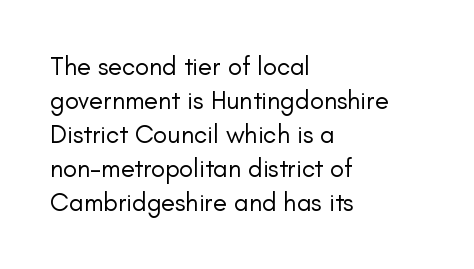
The image shows 26 px text type, upright; set left-aligned, normal line spacing (1.31x), normal letter spacing, not underlined.
